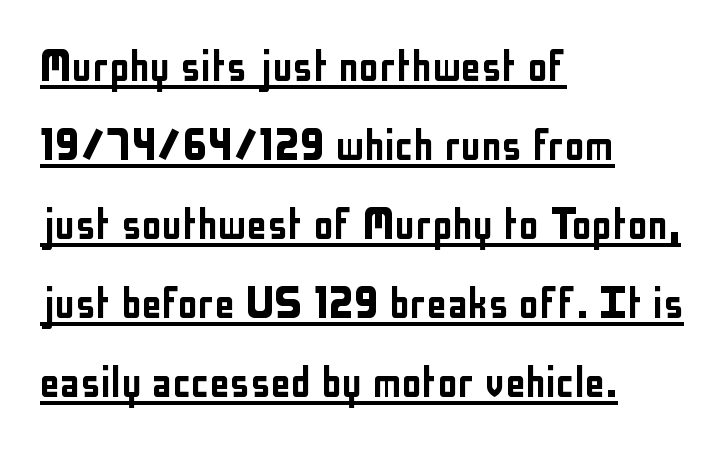
The face used here is proportionally spaced, like ordinary book or web type. Left-aligned paragraph, ragged on the right. Spacing between characters is what you'd get straight out of the box. Unlike a traditional serif, this face leaves its strokes unadorned. Ascenders rise straight up at ninety degrees. A baseline rule has been typeset under these characters.
